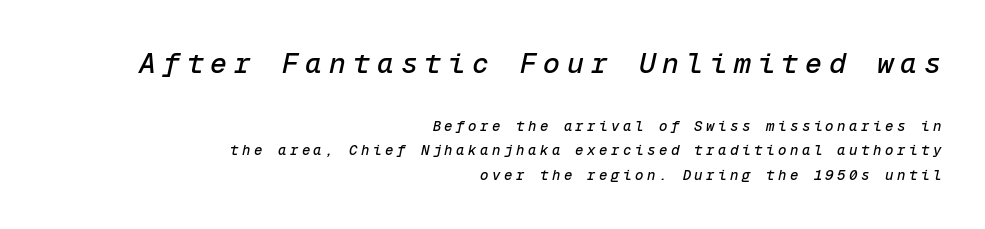
{"italic": "yes", "lean": "right", "slant_degrees": 12, "width": "normal", "stroke_contrast": "low", "x_height": "medium", "monospaced": "yes", "underline": "no", "align": "right", "line_spacing_ratio": 1.76, "letter_spacing": "wide", "letter_spacing_em": 0.25, "larger_block": "first", "size_ratio": 2.0, "glyph_px": 28}
